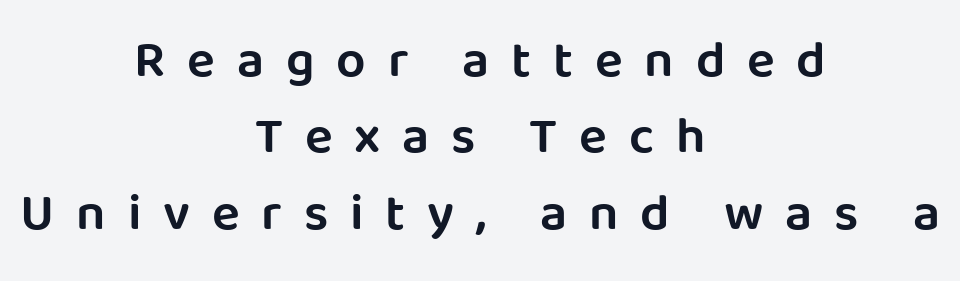
{"serif": "no", "italic": "no", "bold": "semi", "weight": "semibold", "width": "normal", "stroke_contrast": "low", "x_height": "large", "monospaced": "no", "underline": "no", "align": "center", "line_spacing": "normal", "line_spacing_ratio": 1.47, "letter_spacing": "wide", "letter_spacing_em": 0.42, "glyph_px": 52}
